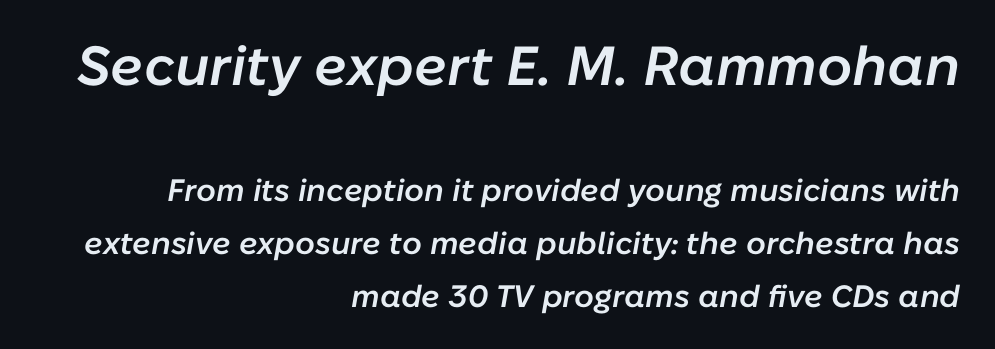
The image shows 55 px semibold type, italic (leaning right); set right-aligned, line spacing 1.71x, normal letter spacing, not underlined; the first (top) block is 1.77x larger; low stroke contrast and a medium x-height.
